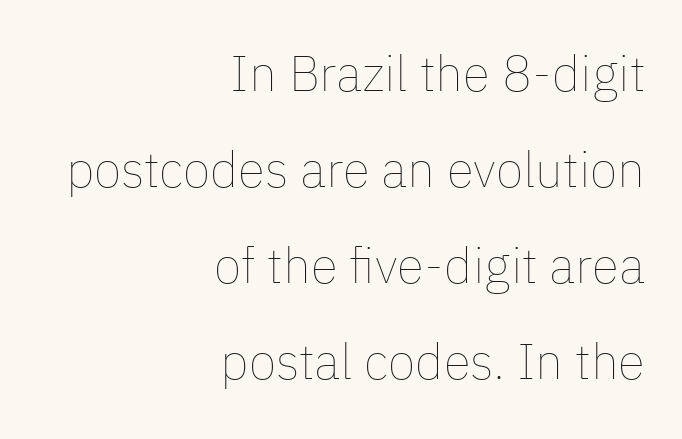
{"italic": "no", "bold": "no", "weight": "thin", "width": "normal", "stroke_contrast": "low", "x_height": "medium", "monospaced": "no", "underline": "no", "align": "right", "line_spacing": "loose", "line_spacing_ratio": 1.92, "letter_spacing": "normal", "letter_spacing_em": 0.0, "glyph_px": 50}
